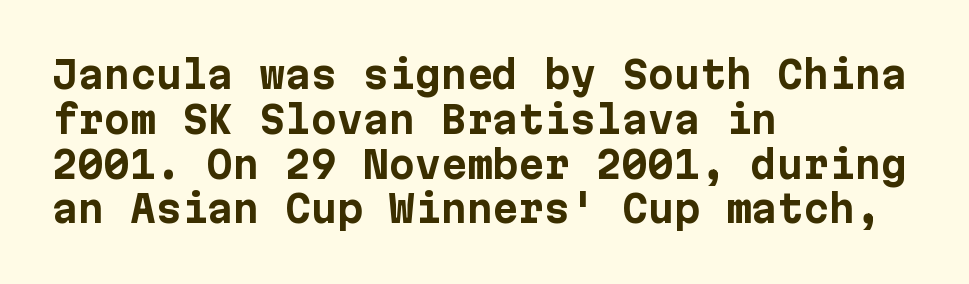
These lines carry a lot of weight — the face is fully bold. Rule under the text: the space is simply empty. Vertical strokes here are truly vertical. Every row of glyphs begins at an identical x-position on the left. Nothing sits at the stroke ends, so this counts as sans-serif. Tracking value appears to be zero — textbook default spacing.
